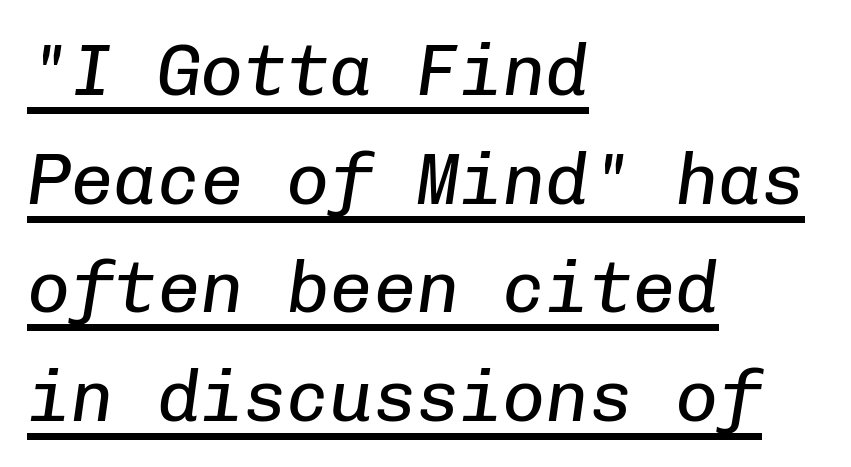
Look at the tracking — it's just the regular setting, nothing added. This is oblique type, the kind used for emphasis or titles. This sample is left-justified, so line endings fall wherever the words run out. Baseline-to-baseline distance is the conventional proportion of letter height. Heaviness? Minimal to ordinary, like unemphasized prose.
